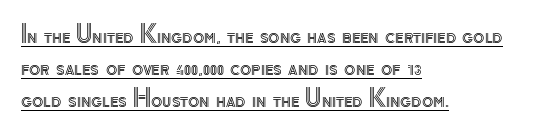
Normally led — the rows are evenly, conventionally spaced. Leftover space on each line is placed entirely after the last word. The typesetter has applied underlining to the passage shown. Rendered with straight, roman letterforms. Nothing unusual about the tracking: characters are spaced as the font intends.
